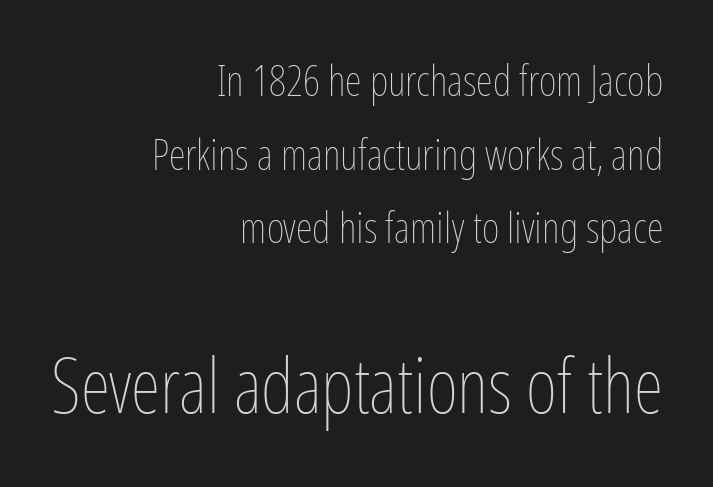
Q: Is the text bold? A: No.
Q: Is the text italic (slanted)? A: No, it is upright.
Q: Is the text underlined? A: No.
Q: How is the paragraph aligned? A: Right-aligned.
Q: Is the spacing between letters normal or unusually wide? A: Normal.
Q: Which block of text is set in a larger size, the first (top) or the second (bottom)? A: The second (bottom) one.
Q: Width (condensed, normal, or wide)? A: Condensed.
Q: Stroke contrast? A: Low.
Q: x-height? A: Medium.
Q: Monospaced? A: No.
